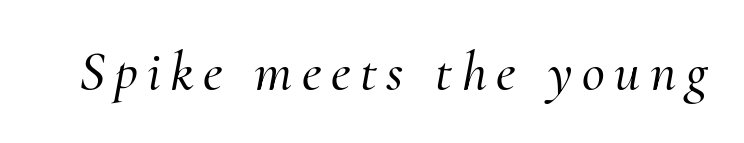
Q: Is the text italic (slanted)? A: Yes, it leans right by about 10 degrees.
Q: Is the typeface a serif or a sans-serif typeface? A: Serif.
Q: Is the text underlined? A: No.
Q: Width (condensed, normal, or wide)? A: Normal.
Q: Stroke contrast? A: Medium.
Q: x-height? A: Small.
Q: Monospaced? A: No.
